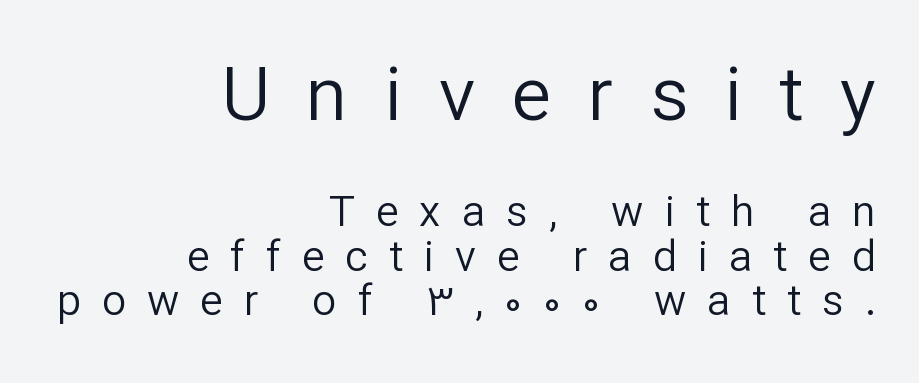
Q: Is the text bold? A: No.
Q: Is the text italic (slanted)? A: No, it is upright.
Q: Is the typeface a serif or a sans-serif typeface? A: Sans-serif.
Q: Is the text underlined? A: No.
Q: How is the paragraph aligned? A: Right-aligned.
Q: Is the spacing between letters normal or unusually wide? A: Unusually wide.
Q: Is the spacing between lines tight, normal or loose? A: Tight.
Q: Which block of text is set in a larger size, the first (top) or the second (bottom)? A: The first (top) one.
Q: Width (condensed, normal, or wide)? A: Normal.
Q: Stroke contrast? A: Low.
Q: x-height? A: Medium.
Q: Monospaced? A: No.
